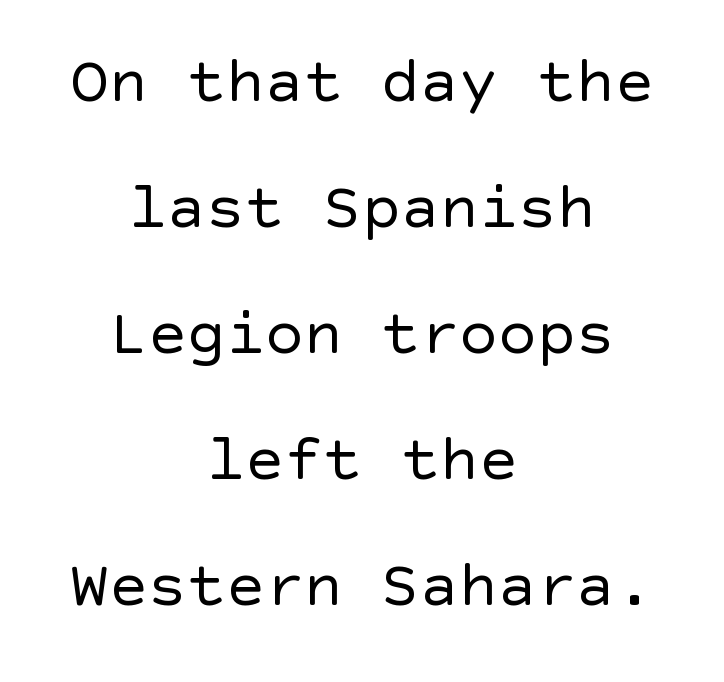
Q: Is the text bold? A: No.
Q: Is the text italic (slanted)? A: No, it is upright.
Q: Is the typeface a serif or a sans-serif typeface? A: Sans-serif.
Q: Is the text underlined? A: No.
Q: How is the paragraph aligned? A: Centered.
Q: Is the spacing between letters normal or unusually wide? A: Normal.
Q: Is the spacing between lines tight, normal or loose? A: Loose.
Q: Width (condensed, normal, or wide)? A: Normal.
Q: x-height? A: Large.
